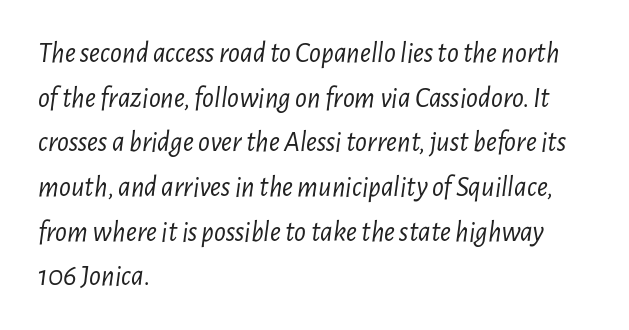
The image shows 29 px light, condensed type, italic (leaning right); set left-aligned, normal line spacing (1.54x), normal letter spacing, not underlined; low stroke contrast and a medium x-height.
